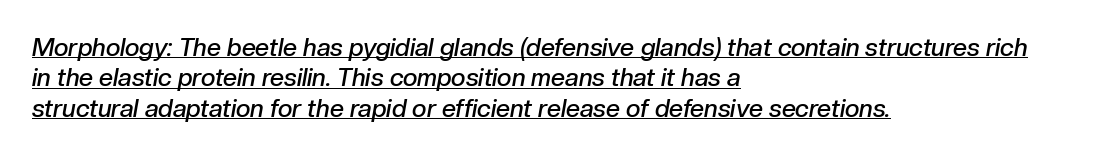
The image shows 25 px text type, italic (leaning right); set left-aligned, line spacing 1.22x, normal letter spacing, underlined.
